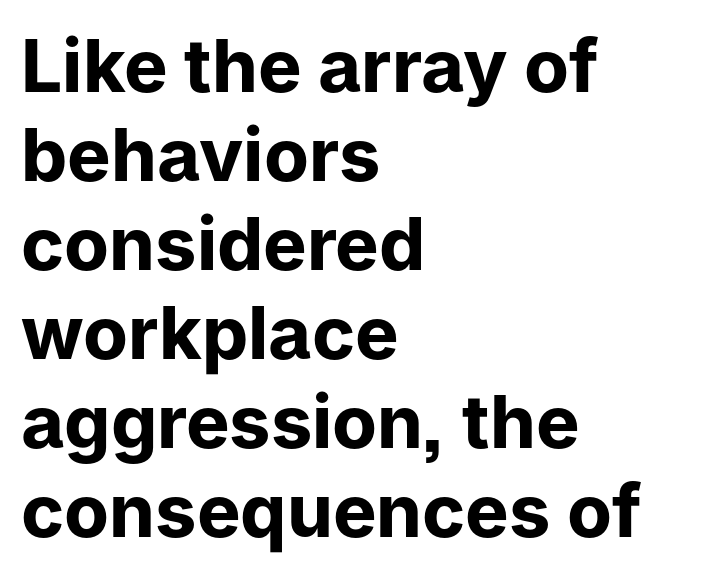
Notice how the stems are strictly vertical — no italics here. The face used here is proportionally spaced, like ordinary book or web type. The sample has been set heavy, in full bold. Bare-footed words on every line.
